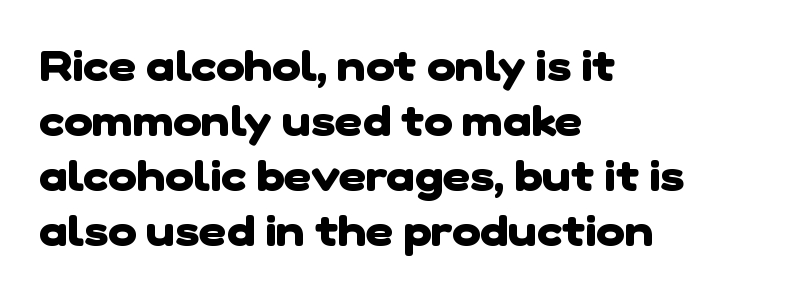
{"serif": "no", "bold": "yes", "weight": "heavy", "width": "normal", "stroke_contrast": "low", "x_height": "medium", "monospaced": "no", "underline": "no", "align": "left", "line_spacing": "normal", "line_spacing_ratio": 1.28, "letter_spacing": "normal", "letter_spacing_em": 0.0, "glyph_px": 43}
